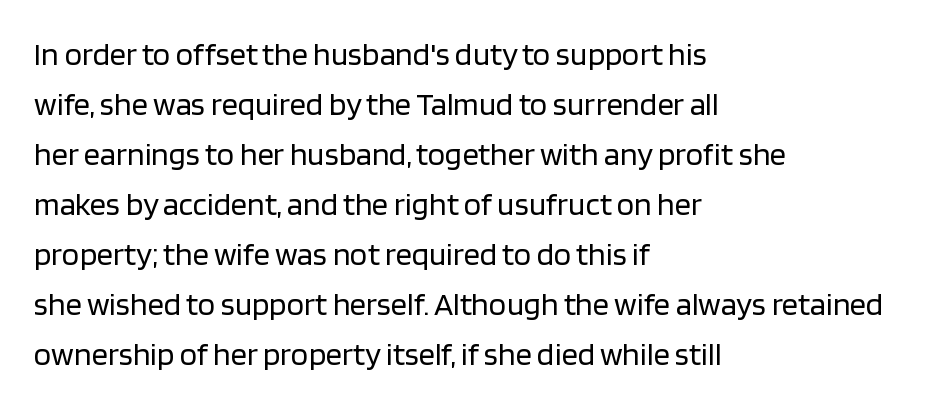
The image shows 32 px regular-weight sans-serif type, upright; set left-aligned, normal line spacing (1.56x), normal letter spacing, not underlined; low stroke contrast and a large x-height.
